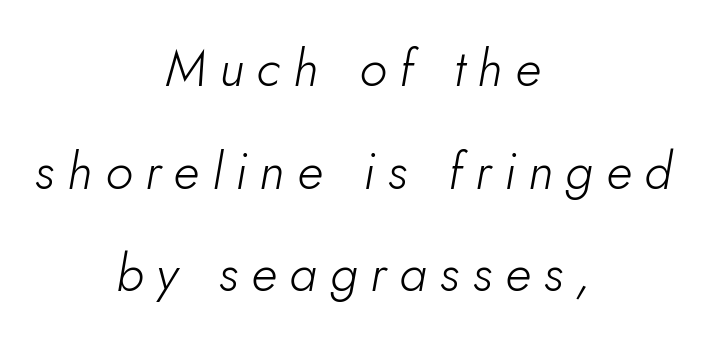
The image shows 51 px light type, italic (leaning right); set centered, loose line spacing (2.01x), unusually wide letter spacing (+0.25 em), not underlined; low stroke contrast and a small x-height.
